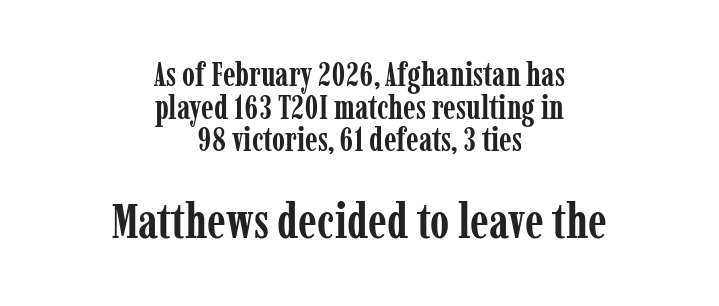
Does the type have serifs? Yes, each stem ends in a small foot. Bigger letters appear in the bottom chunk; the top chunk is reduced. Does extra space separate the letters? No, they use regular spacing. Beneath every word, the page is bare. A roman cut, with each character standing at attention. Each new line begins almost immediately beneath the previous one.
